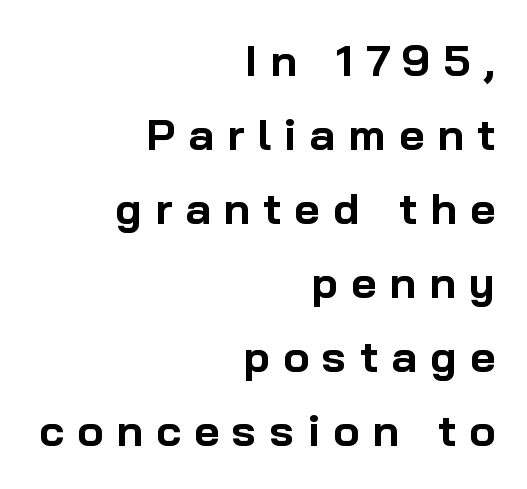
{"serif": "no", "italic": "no", "bold": "yes", "weight": "bold", "width": "normal", "stroke_contrast": "low", "x_height": "medium", "monospaced": "no", "underline": "no", "align": "right", "line_spacing": "normal", "line_spacing_ratio": 1.68, "letter_spacing": "wide", "letter_spacing_em": 0.3, "glyph_px": 44}
